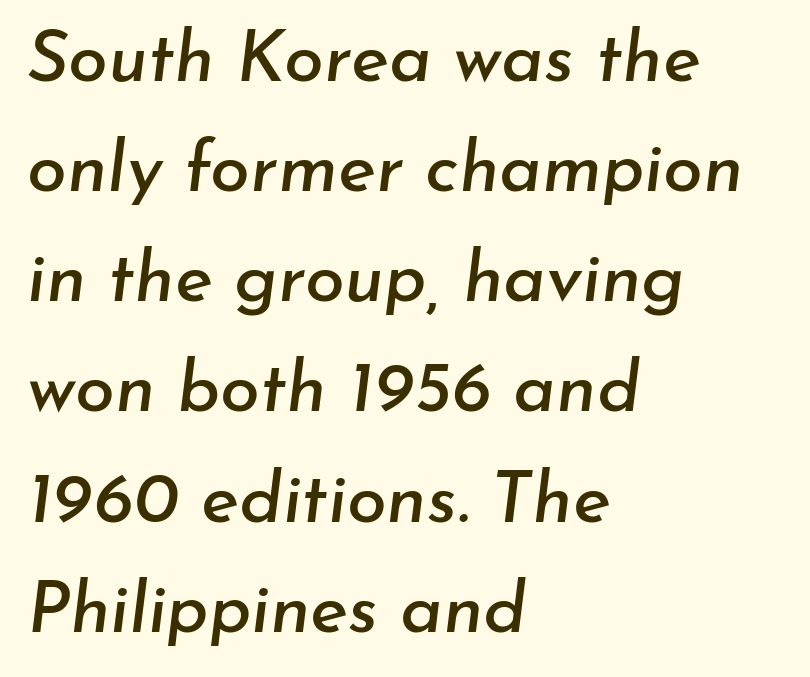
The image shows 72 px text type, italic (leaning right); set left-aligned, normal line spacing (1.53x), normal letter spacing, not underlined; low stroke contrast and a small x-height.
